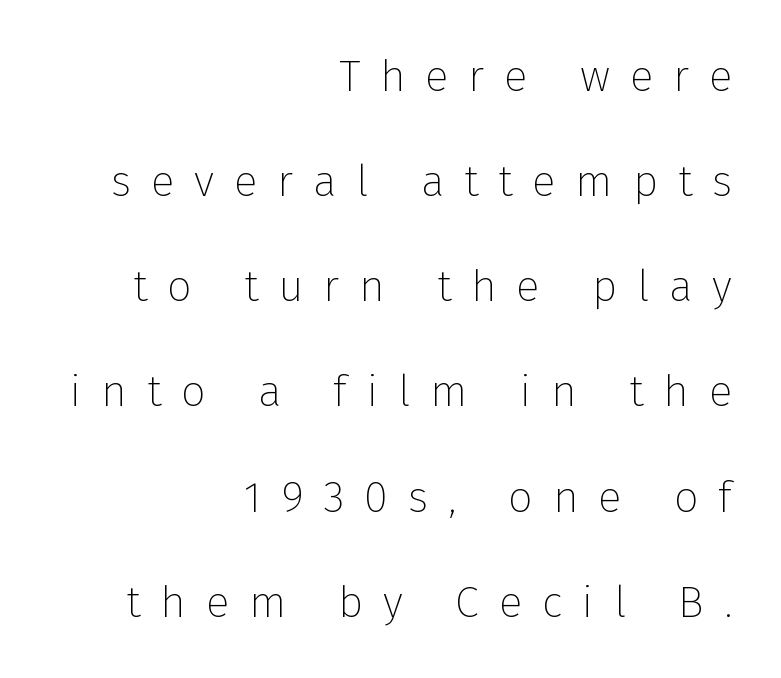
Q: Is the text bold? A: No.
Q: Is the text italic (slanted)? A: No, it is upright.
Q: Is the typeface a serif or a sans-serif typeface? A: Sans-serif.
Q: Is the text underlined? A: No.
Q: How is the paragraph aligned? A: Right-aligned.
Q: Is the spacing between letters normal or unusually wide? A: Unusually wide.
Q: Is the spacing between lines tight, normal or loose? A: Loose.
Q: Width (condensed, normal, or wide)? A: Normal.
Q: Stroke contrast? A: Low.
Q: x-height? A: Medium.
Q: Monospaced? A: No.
